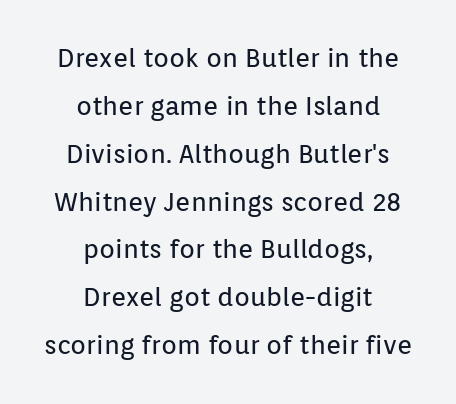
{"italic": "no", "bold": "no", "underline": "no", "align": "center", "line_spacing_ratio": 1.84, "letter_spacing": "normal", "letter_spacing_em": 0.0, "glyph_px": 26}
